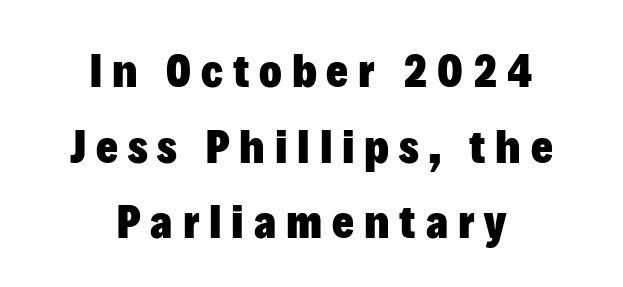
The image shows 47 px heavy sans-serif type, upright; set centered, normal line spacing (1.61x), unusually wide letter spacing (+0.21 em), not underlined; low stroke contrast and a medium x-height.
